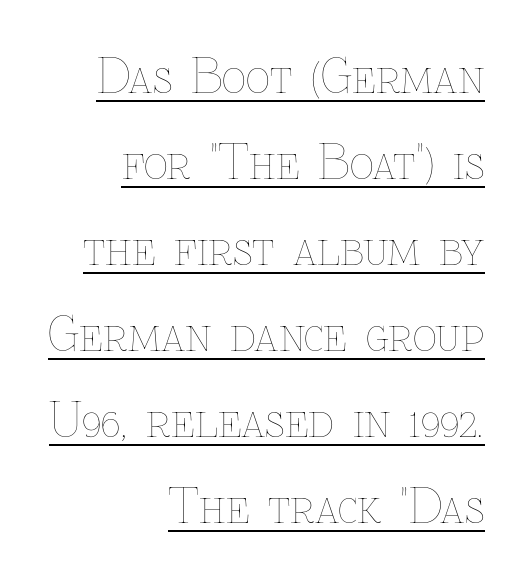
This rendering uses right alignment, leaving the left contour irregular. The rendering keeps characters at their native spacing. The typography opts for an upright posture over an oblique one. The font sits on the lighter half of the weight spectrum, regular included. You could not count columns in this text — the font is proportionally spaced.
